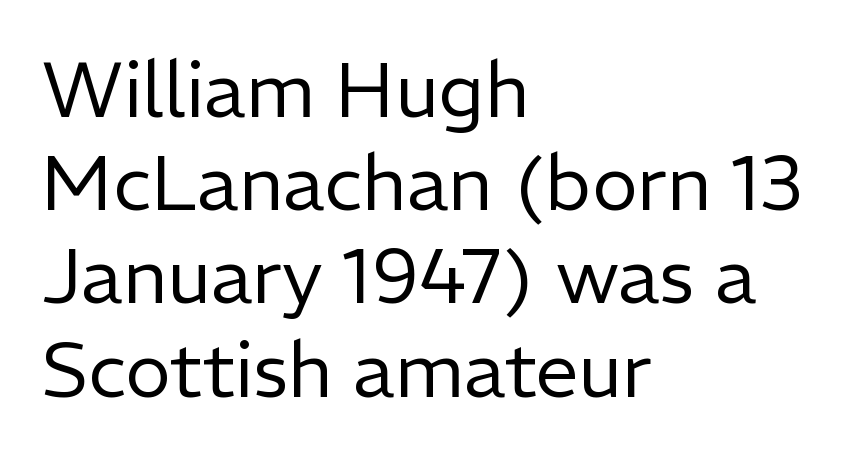
{"serif": "no", "italic": "no", "bold": "no", "weight": "regular", "width": "normal", "stroke_contrast": "low", "x_height": "medium", "monospaced": "no", "underline": "no", "align": "left", "line_spacing_ratio": 1.21, "letter_spacing": "normal", "letter_spacing_em": 0.0, "glyph_px": 77}
